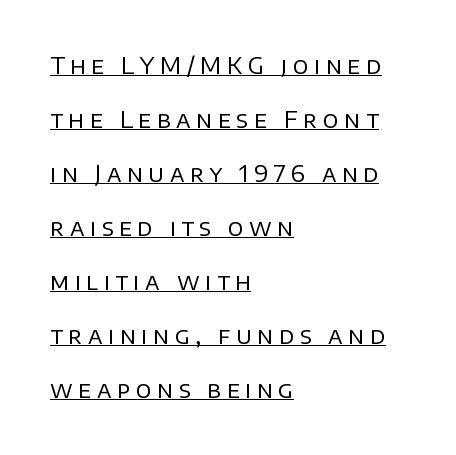
The image shows 23 px text type, upright; set left-aligned, loose line spacing (2.35x), unusually wide letter spacing (+0.24 em), underlined.
